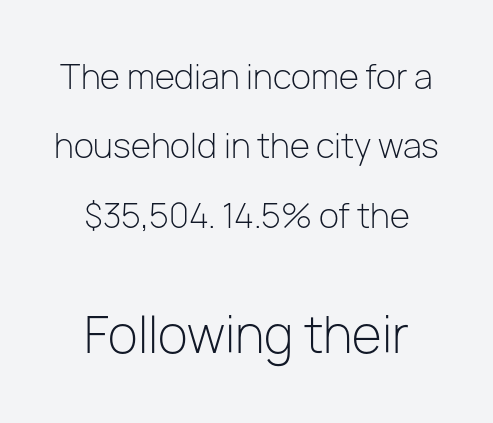
{"serif": "no", "italic": "no", "bold": "no", "weight": "light", "width": "normal", "stroke_contrast": "low", "x_height": "medium", "monospaced": "no", "underline": "no", "align": "center", "line_spacing": "loose", "line_spacing_ratio": 2.1, "letter_spacing": "normal", "letter_spacing_em": 0.0, "larger_block": "second", "size_ratio": 1.48, "glyph_px": 49}
